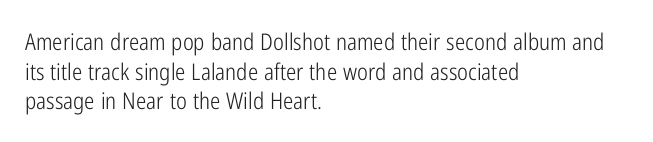
Q: Is the text bold? A: No.
Q: Is the text italic (slanted)? A: No, it is upright.
Q: Is the text underlined? A: No.
Q: How is the paragraph aligned? A: Left-aligned.
Q: Is the spacing between letters normal or unusually wide? A: Normal.
Q: Is the spacing between lines tight, normal or loose? A: Normal.
